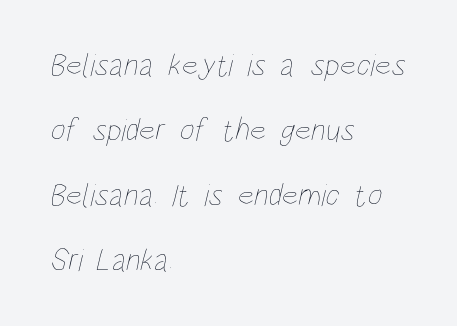
The image shows 32 px thin, condensed type; set left-aligned, loose line spacing (2.03x), normal letter spacing, not underlined; low stroke contrast and a large x-height.
